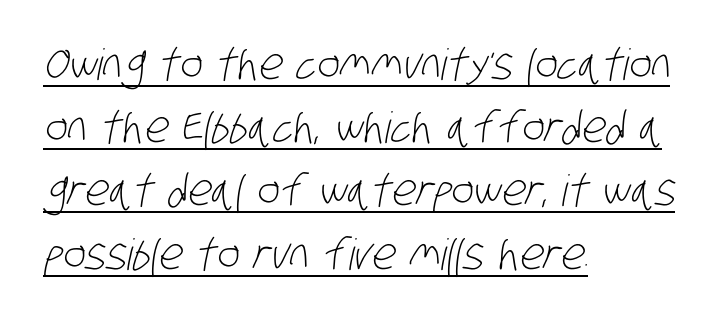
Compared with a centered layout, this one pins lines to the left instead. Words appear dense and cohesive because spacing is normal. Check the space under the baseline: a stroke is drawn there. Regarding leading, the lines here are spaced in the standard way. Stems here are at most as thick as an everyday book face. Nope, no serifs anywhere on these letters.
